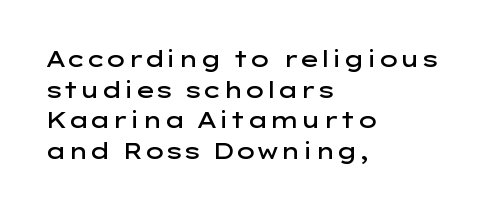
Q: Is the text bold? A: Semi-bold.
Q: Is the text italic (slanted)? A: No, it is upright.
Q: Is the text underlined? A: No.
Q: How is the paragraph aligned? A: Left-aligned.
Q: Is the spacing between letters normal or unusually wide? A: Normal.
Q: Is the spacing between lines tight, normal or loose? A: Normal.
